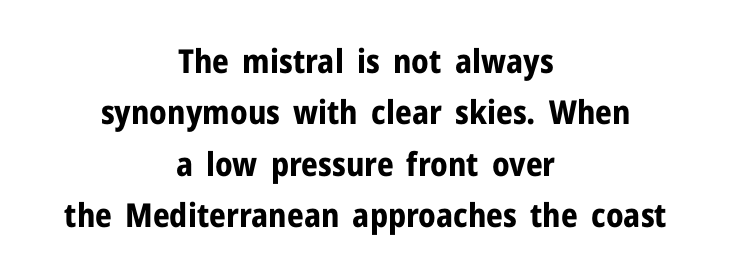
{"serif": "no", "italic": "no", "bold": "yes", "weight": "bold", "width": "normal", "stroke_contrast": "low", "x_height": "medium", "monospaced": "no", "underline": "no", "align": "center", "line_spacing": "normal", "line_spacing_ratio": 1.56, "letter_spacing": "normal", "letter_spacing_em": 0.0, "glyph_px": 33}
